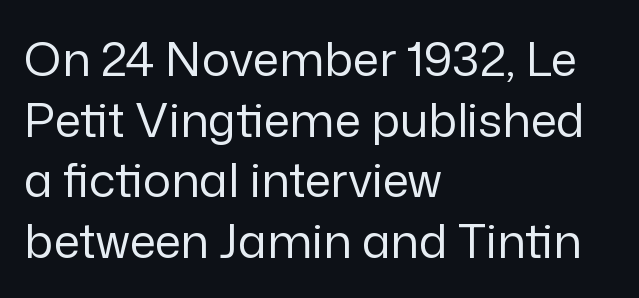
{"serif": "no", "italic": "no", "bold": "no", "weight": "regular", "width": "normal", "stroke_contrast": "low", "x_height": "medium", "monospaced": "no", "underline": "no", "align": "left", "line_spacing": "normal", "line_spacing_ratio": 1.29, "letter_spacing": "normal", "letter_spacing_em": 0.0, "glyph_px": 47}
